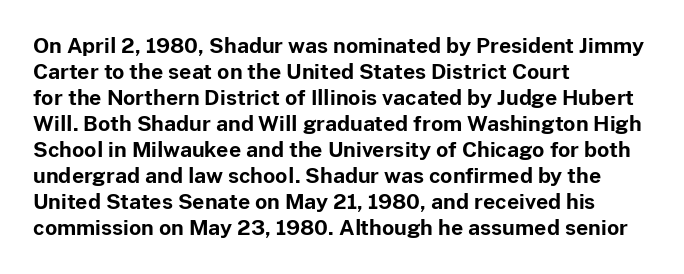
{"italic": "no", "bold": "yes", "underline": "no", "align": "left", "line_spacing_ratio": 1.24, "letter_spacing": "normal", "letter_spacing_em": 0.0, "glyph_px": 21}
